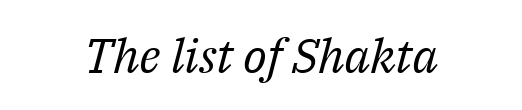
The image shows 48 px regular-weight serif type, italic (leaning right); set centered, normal letter spacing, not underlined; medium stroke contrast and a medium x-height.
